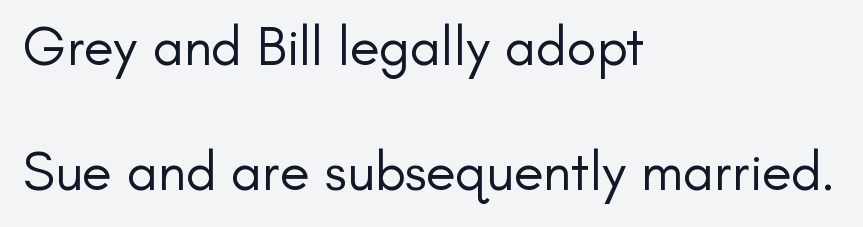
Q: Is the text bold? A: No.
Q: Is the text italic (slanted)? A: No, it is upright.
Q: Is the typeface a serif or a sans-serif typeface? A: Sans-serif.
Q: Is the text underlined? A: No.
Q: How is the paragraph aligned? A: Left-aligned.
Q: Is the spacing between letters normal or unusually wide? A: Normal.
Q: Is the spacing between lines tight, normal or loose? A: Loose.
Q: Width (condensed, normal, or wide)? A: Normal.
Q: Stroke contrast? A: Low.
Q: x-height? A: Small.
Q: Monospaced? A: No.
